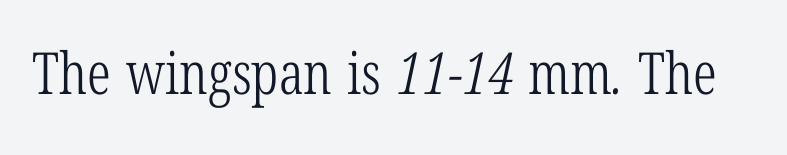
Anything drawn beneath the words? Only blank space. These lines are rendered in a variable-pitch font. Caption: face not bold, strokes unweighted. The designer went with a serif here, giving each stem small feet. The type is set solid horizontally, with unmodified tracking.
